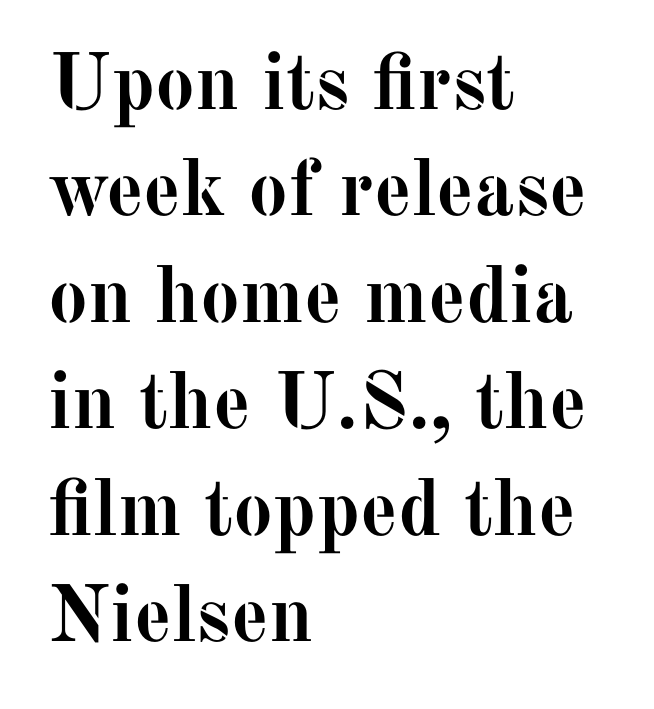
Nothing unusual about the tracking: characters are spaced as the font intends. This sample uses an upright cut, with every glyph sitting square on the baseline. Regarding leading, the lines here are spaced in the standard way. The glyphs in this specimen are seriffed.
